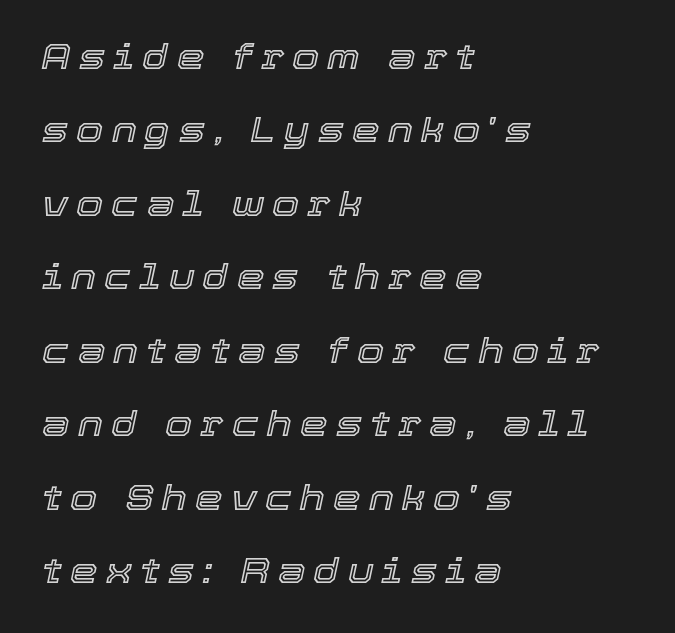
{"italic": "yes", "lean": "right", "slant_degrees": 12, "width": "normal", "x_height": "medium", "monospaced": "no", "underline": "no", "align": "left", "line_spacing": "loose", "line_spacing_ratio": 2.1, "letter_spacing": "wide", "letter_spacing_em": 0.23, "glyph_px": 35}
